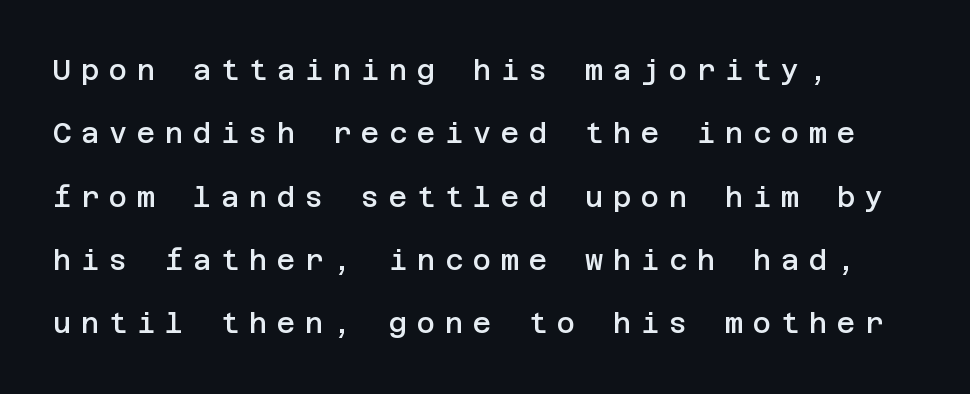
The type family on display is of the sans-serif kind. Anything drawn beneath the words? Only blank space. The setting favours the left margin, as ordinary paragraphs usually do. Quick note: interline space is abundant.
